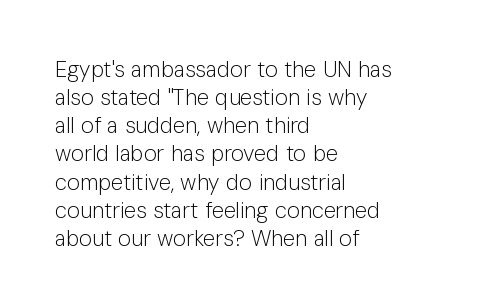
{"italic": "no", "bold": "no", "underline": "no", "align": "left", "line_spacing": "normal", "line_spacing_ratio": 1.28, "letter_spacing": "normal", "letter_spacing_em": 0.0, "glyph_px": 22}
